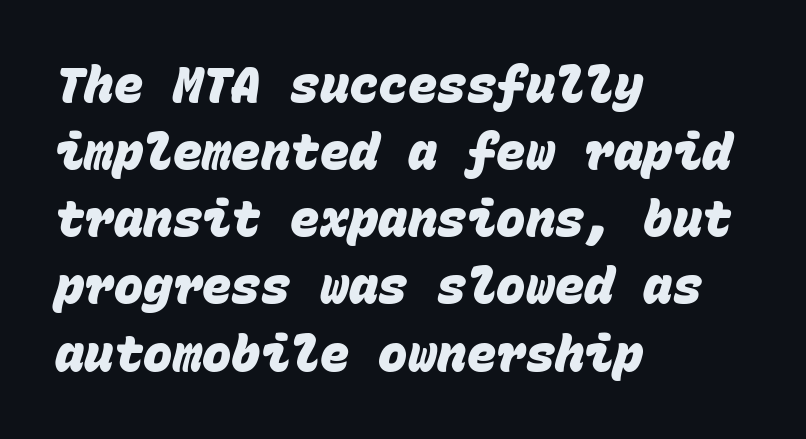
The font is running at its bold setting. Think of a typewriter: that constant character pitch is what you see here. Notice how descenders clear the ascenders below comfortably — that's standard leading. Left-aligned paragraph, ragged on the right. The tracking reads as untouched default to a designer's eye. Font category for this specimen: sans-serif.
